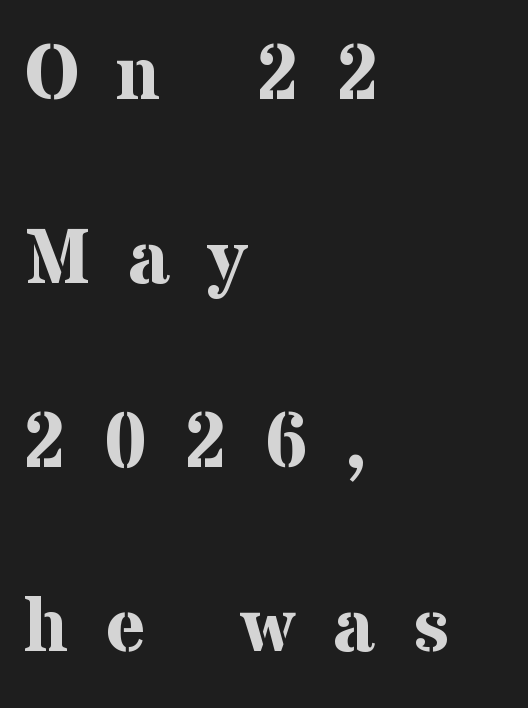
The image shows 77 px bold serif type, upright; set left-aligned, loose line spacing (2.39x), unusually wide letter spacing (+0.48 em), not underlined; medium stroke contrast and a medium x-height.
